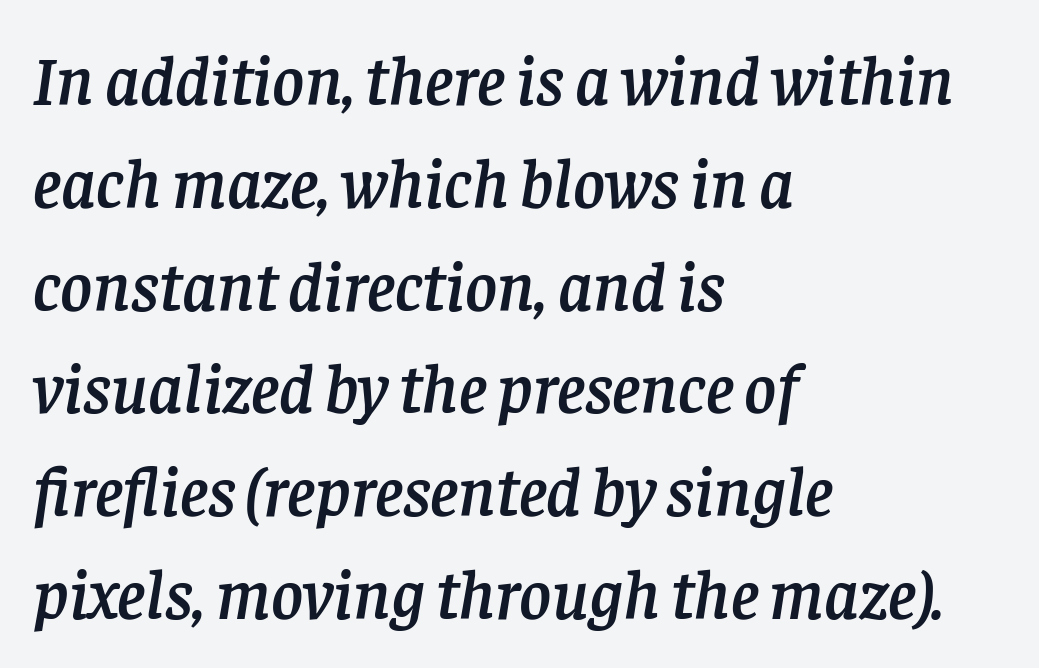
{"serif": "yes", "italic": "yes", "lean": "right", "slant_degrees": 8, "width": "normal", "stroke_contrast": "low", "x_height": "large", "monospaced": "no", "underline": "no", "align": "left", "line_spacing": "normal", "line_spacing_ratio": 1.49, "letter_spacing": "normal", "letter_spacing_em": 0.0, "glyph_px": 69}
